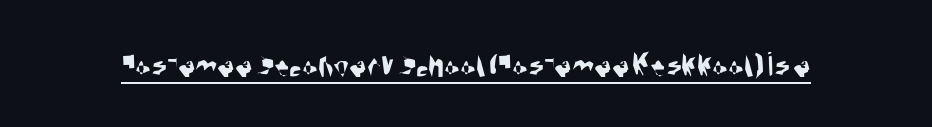
{"serif": "no", "width": "condensed", "stroke_contrast": "medium", "x_height": "large", "monospaced": "no", "underline": "yes", "letter_spacing": "normal", "letter_spacing_em": 0.0, "glyph_px": 36}
